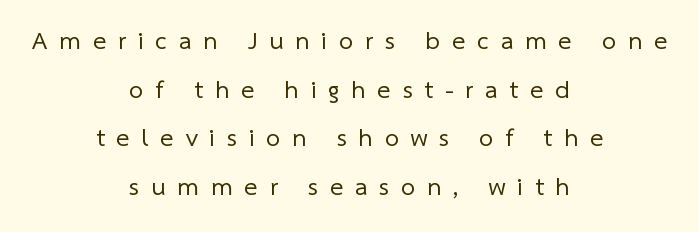
{"bold": "no", "underline": "no", "align": "center", "line_spacing": "loose", "line_spacing_ratio": 1.95, "letter_spacing": "wide", "letter_spacing_em": 0.48, "glyph_px": 25}
